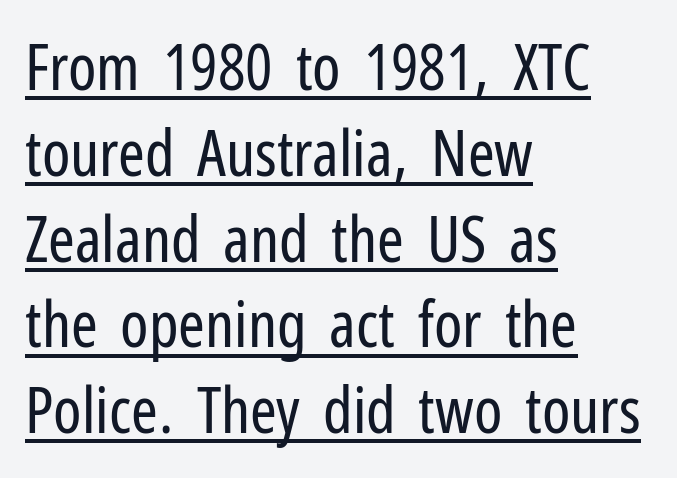
{"serif": "no", "italic": "no", "bold": "no", "weight": "regular", "width": "condensed", "stroke_contrast": "low", "x_height": "medium", "monospaced": "no", "underline": "yes", "align": "left", "line_spacing": "normal", "line_spacing_ratio": 1.34, "letter_spacing": "normal", "letter_spacing_em": 0.0, "glyph_px": 64}
